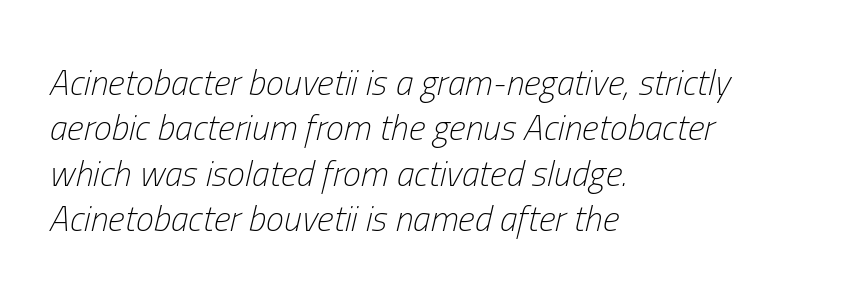
The image shows 36 px light, condensed type, italic (leaning right); set left-aligned, normal line spacing (1.26x), normal letter spacing, not underlined; low stroke contrast and a medium x-height.
